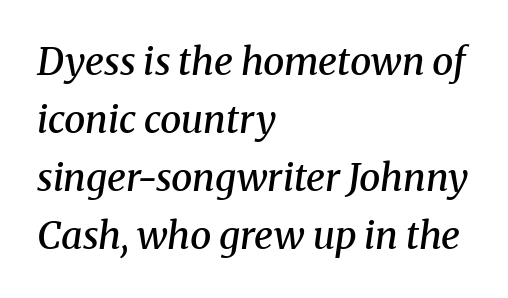
A typesetter would call this proportional, since set widths differ per character. Beneath every word, the page is bare. Each word holds together tightly as a unit, with standard inter-letter gaps. This is moderately heavy type, rendered in semibold. Type style note: has serifs. Every character sits at an angle, as italics do.
